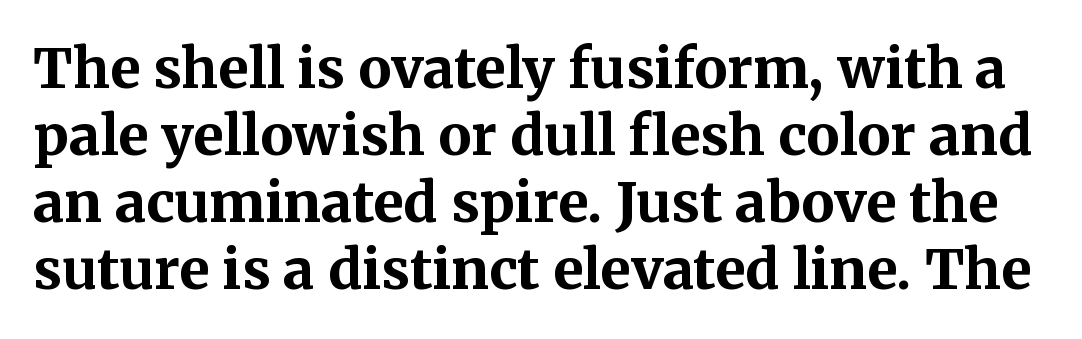
The image shows 55 px bold serif type, upright; set line spacing 1.22x, normal letter spacing, not underlined; medium stroke contrast and a medium x-height.
